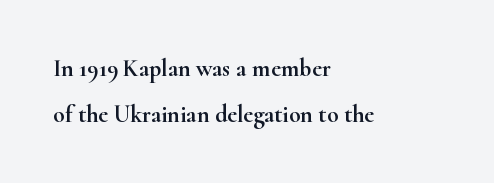
The image shows 24 px text type, upright; set left-aligned, loose line spacing (1.93x), normal letter spacing, not underlined.
